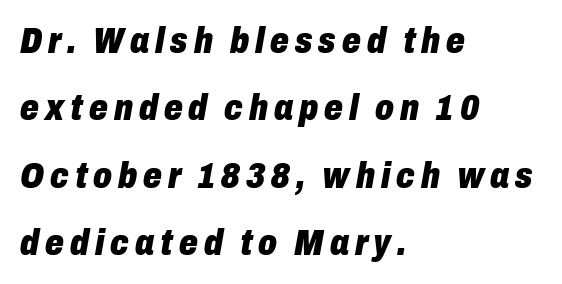
The image shows 37 px heavy, condensed type, italic (leaning right); set left-aligned, line spacing 1.82x, not underlined; low stroke contrast and a medium x-height.
